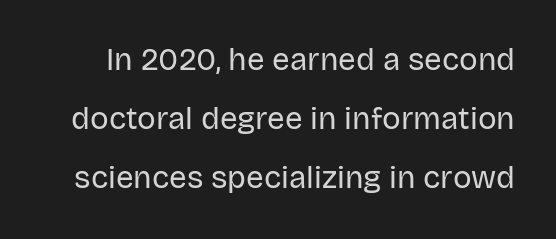
Q: Is the text bold? A: No.
Q: Is the text italic (slanted)? A: No, it is upright.
Q: Is the typeface a serif or a sans-serif typeface? A: Sans-serif.
Q: Is the text underlined? A: No.
Q: Is the spacing between letters normal or unusually wide? A: Normal.
Q: Is the spacing between lines tight, normal or loose? A: Loose.
Q: Width (condensed, normal, or wide)? A: Normal.
Q: Stroke contrast? A: Low.
Q: x-height? A: Large.
Q: Monospaced? A: No.
